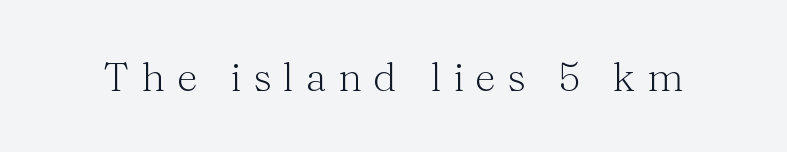
Q: Is the text bold? A: No.
Q: Is the text italic (slanted)? A: No, it is upright.
Q: Is the typeface a serif or a sans-serif typeface? A: Serif.
Q: Is the text underlined? A: No.
Q: Is the spacing between letters normal or unusually wide? A: Unusually wide.
Q: Width (condensed, normal, or wide)? A: Normal.
Q: Stroke contrast? A: Medium.
Q: x-height? A: Medium.
Q: Monospaced? A: No.
